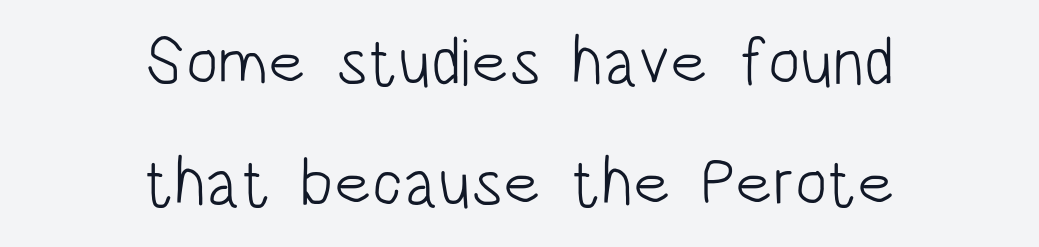
Q: Is the text bold? A: No.
Q: Is the text italic (slanted)? A: No, it is upright.
Q: Is the typeface a serif or a sans-serif typeface? A: Sans-serif.
Q: Is the text underlined? A: No.
Q: How is the paragraph aligned? A: Centered.
Q: Is the spacing between letters normal or unusually wide? A: Normal.
Q: Width (condensed, normal, or wide)? A: Condensed.
Q: Stroke contrast? A: Low.
Q: x-height? A: Large.
Q: Monospaced? A: No.
